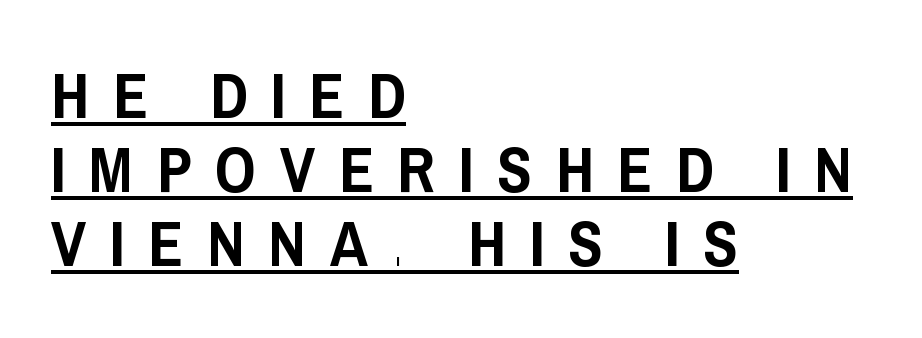
In terms of letterspacing, this is a distinctly airy, spread setting. The glyphs are accompanied by a horizontal stroke just below them. Nope, not italic — everything's standing straight. Note the varied advance widths — an 'i' is clearly narrower than an 'm'. Each line starts at the same left margin while the right side varies.
